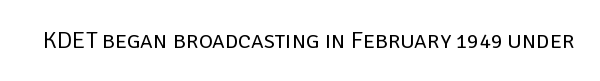
Q: Is the text bold? A: No.
Q: Is the text italic (slanted)? A: No, it is upright.
Q: Is the text underlined? A: No.
Q: Is the spacing between letters normal or unusually wide? A: Normal.
